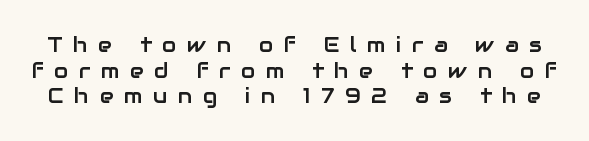
Q: Is the text italic (slanted)? A: No, it is upright.
Q: Is the text underlined? A: No.
Q: Is the spacing between letters normal or unusually wide? A: Unusually wide.
